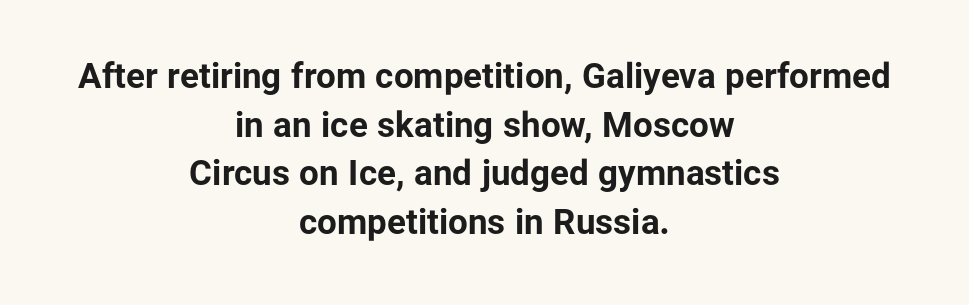
{"serif": "no", "italic": "no", "bold": "yes", "weight": "bold", "width": "normal", "stroke_contrast": "low", "x_height": "medium", "monospaced": "no", "underline": "no", "align": "center", "line_spacing": "normal", "line_spacing_ratio": 1.39, "letter_spacing": "normal", "letter_spacing_em": 0.0, "glyph_px": 35}
